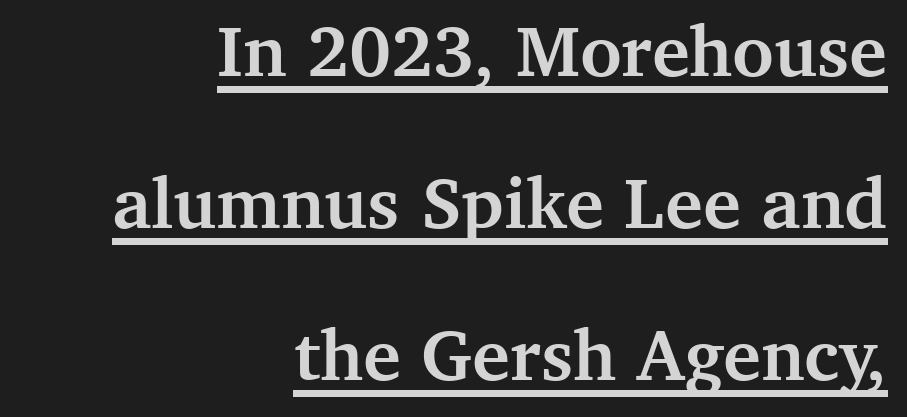
The string is rendered with underlining switched on. Vertical spacing — loose. The type is set solid horizontally, with unmodified tracking. Weight check: bold — yes, fully. Is this a sans? No — the strokes have serifs.
